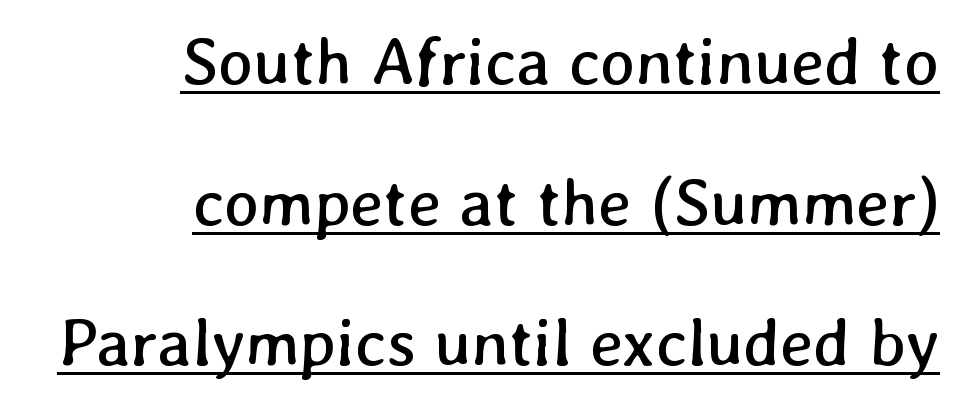
{"bold": "no", "weight": "regular", "width": "normal", "stroke_contrast": "low", "x_height": "medium", "monospaced": "no", "underline": "yes", "align": "right", "line_spacing": "loose", "line_spacing_ratio": 2.1, "letter_spacing": "normal", "letter_spacing_em": 0.0, "glyph_px": 67}
